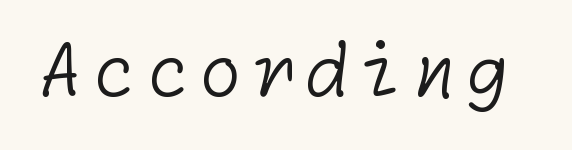
The image shows 73 px light sans-serif type; set not underlined; low stroke contrast and a medium x-height.
